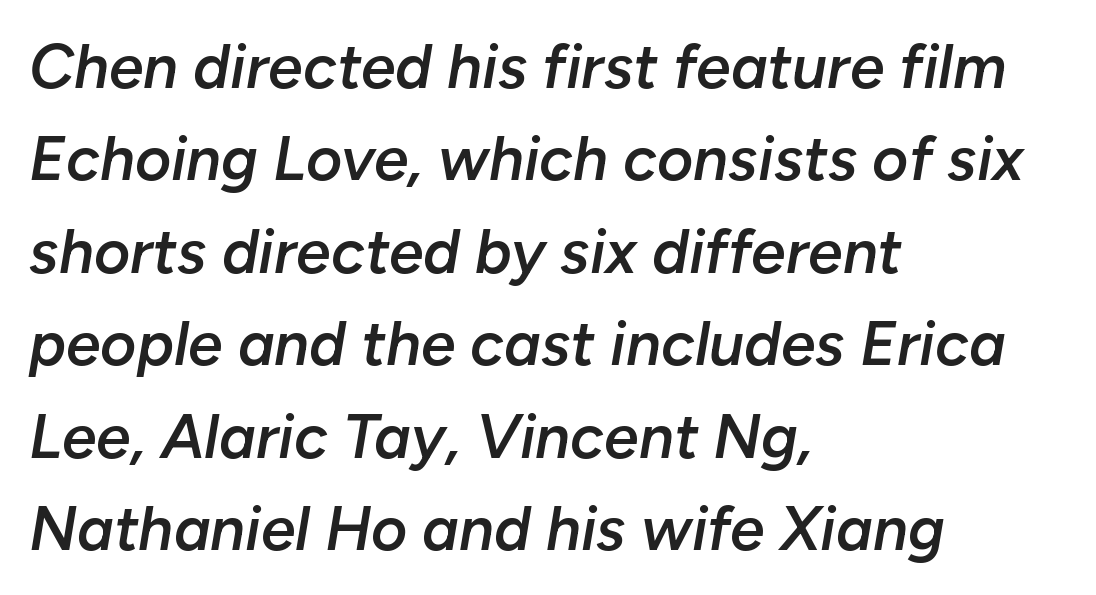
The image shows 62 px semibold type, italic (leaning right); set left-aligned, normal line spacing (1.49x), normal letter spacing, not underlined; low stroke contrast and a medium x-height.
